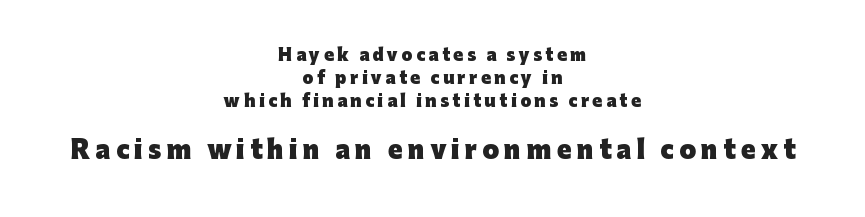
{"italic": "no", "bold": "yes", "underline": "no", "align": "center", "line_spacing": "normal", "line_spacing_ratio": 1.45, "letter_spacing": "wide", "letter_spacing_em": 0.22, "larger_block": "second", "size_ratio": 1.5, "glyph_px": 24}
